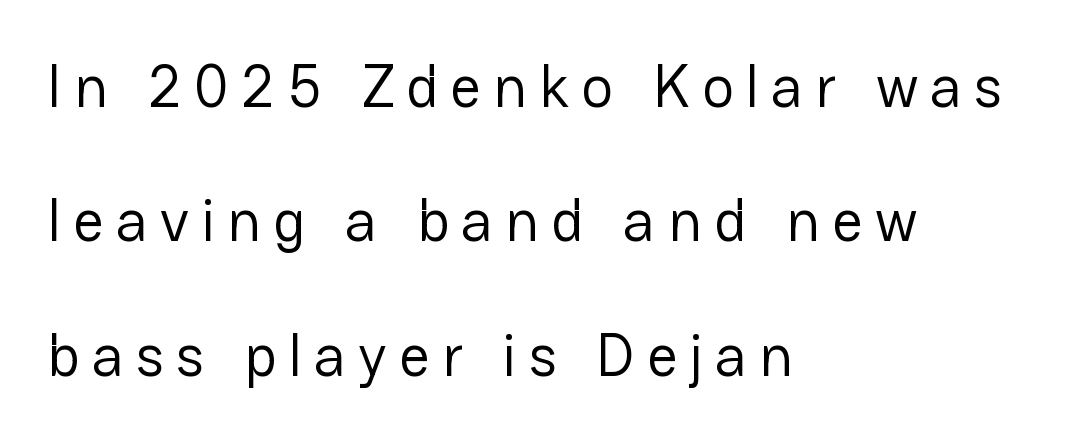
Nothing sits at the stroke ends, so this counts as sans-serif. The letters stand straight up with perfectly vertical stems. The font sits on the lighter half of the weight spectrum, regular included. Between one letter and the next there's a generous, obvious gap.
